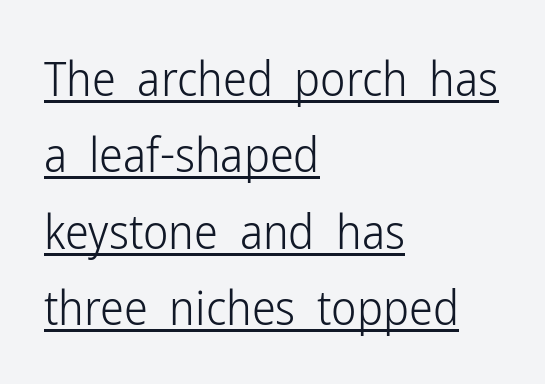
Is this a sans? Yes — the strokes have no serifs. The sample's only ornament is a line tracing under the words. Is the block centered? No — it sits flush against the left margin. No extra tracking has been applied to these lines. These lines are rendered in a variable-pitch font. Interline gaps are of average width in this sample.
